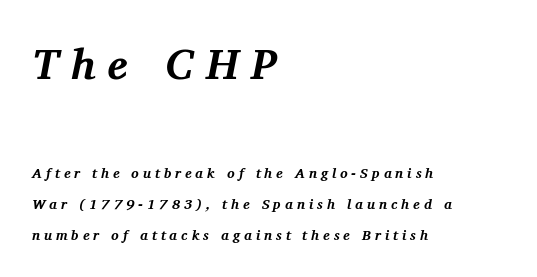
The horizontal fit of the characters is loose and conspicuously gappy. Two sizes are in play, and the larger belongs to the first block. Regarding serifs, this sample has them. The passage shown stacks its lines with a broad gap. Character widths vary here, with narrow letters taking less room than wide ones. Summary of weight: heavy, a full bold.
